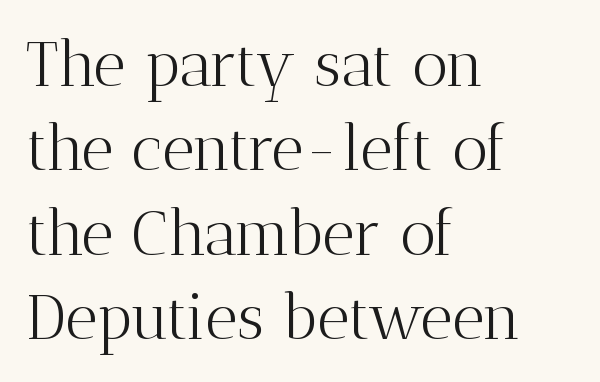
{"serif": "yes", "italic": "no", "bold": "no", "weight": "light", "width": "normal", "stroke_contrast": "medium", "x_height": "medium", "monospaced": "no", "underline": "no", "align": "left", "line_spacing": "normal", "line_spacing_ratio": 1.34, "letter_spacing": "normal", "letter_spacing_em": 0.0, "glyph_px": 63}
